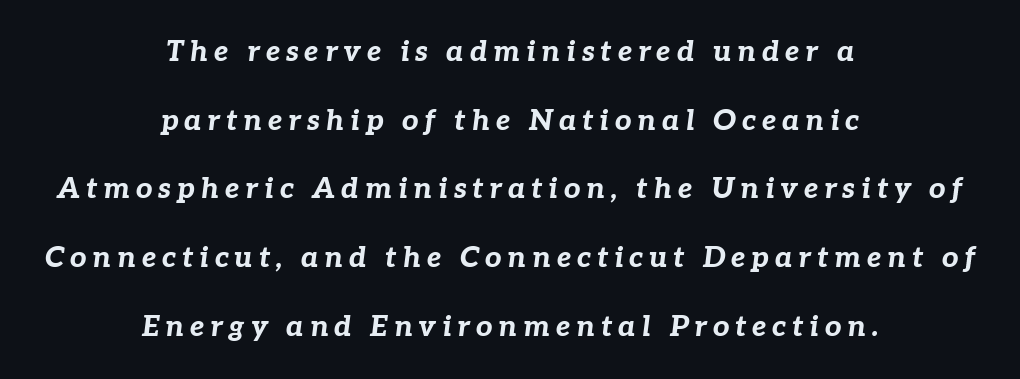
{"italic": "yes", "lean": "right", "slant_degrees": 7, "bold": "yes", "weight": "bold", "width": "normal", "stroke_contrast": "low", "x_height": "medium", "monospaced": "no", "underline": "no", "align": "center", "line_spacing": "loose", "line_spacing_ratio": 2.37, "letter_spacing": "wide", "letter_spacing_em": 0.2, "glyph_px": 29}
